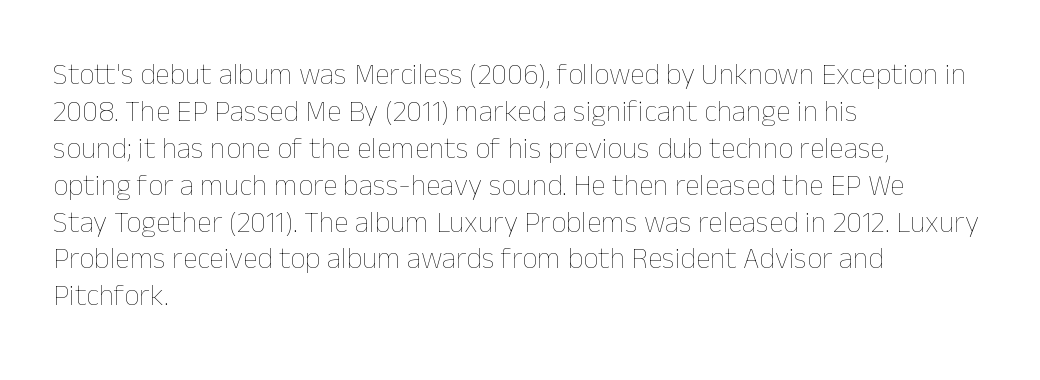
{"italic": "no", "bold": "no", "weight": "thin", "width": "normal", "stroke_contrast": "low", "x_height": "medium", "monospaced": "no", "underline": "no", "align": "left", "line_spacing_ratio": 1.23, "letter_spacing": "normal", "letter_spacing_em": 0.0, "glyph_px": 30}
